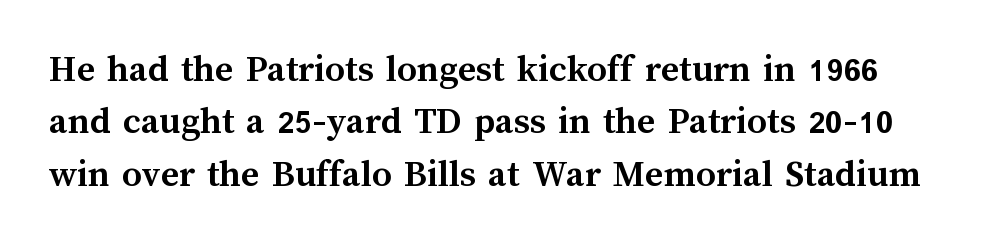
This sample uses an upright cut, with every glyph sitting square on the baseline. The tracking reads as untouched default to a designer's eye. Set as a true bold cut, around the 700 mark. Proportional: the letters do not fall into vertical columns. Anything drawn beneath the words? Only blank space. Horizontal bands of white between lines are of average thickness.
